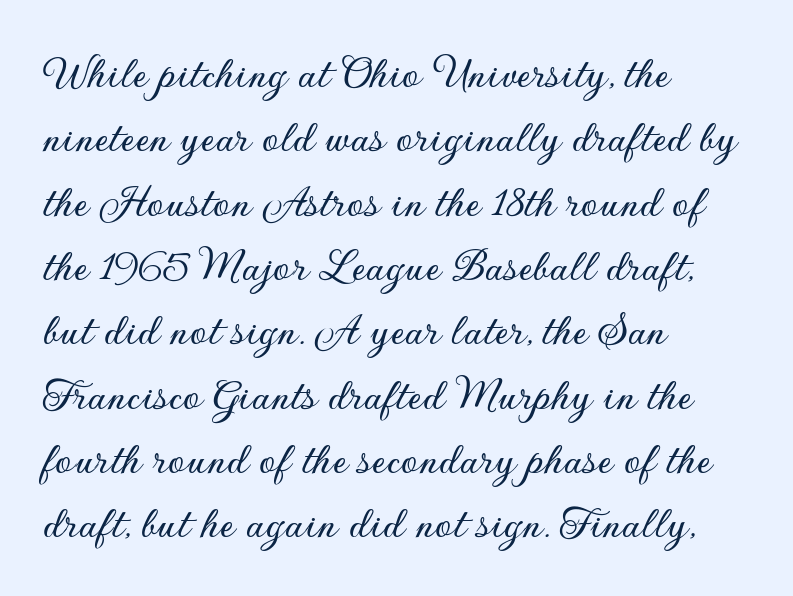
{"serif": "no", "width": "normal", "stroke_contrast": "low", "x_height": "small", "monospaced": "no", "underline": "no", "align": "left", "line_spacing": "normal", "line_spacing_ratio": 1.34, "letter_spacing": "normal", "letter_spacing_em": 0.0, "glyph_px": 48}
